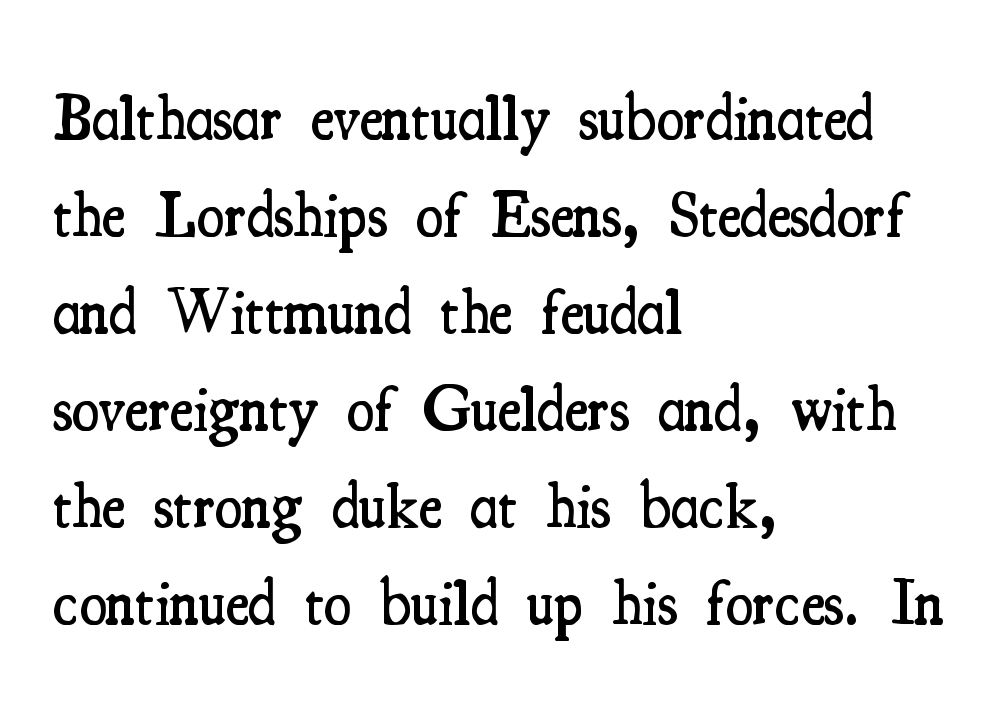
Q: Is the text bold? A: Semi-bold.
Q: Is the text italic (slanted)? A: No, it is upright.
Q: Is the typeface a serif or a sans-serif typeface? A: Serif.
Q: Is the text underlined? A: No.
Q: How is the paragraph aligned? A: Left-aligned.
Q: Is the spacing between letters normal or unusually wide? A: Normal.
Q: Is the spacing between lines tight, normal or loose? A: Normal.
Q: Width (condensed, normal, or wide)? A: Condensed.
Q: Stroke contrast? A: Medium.
Q: x-height? A: Small.
Q: Monospaced? A: No.
